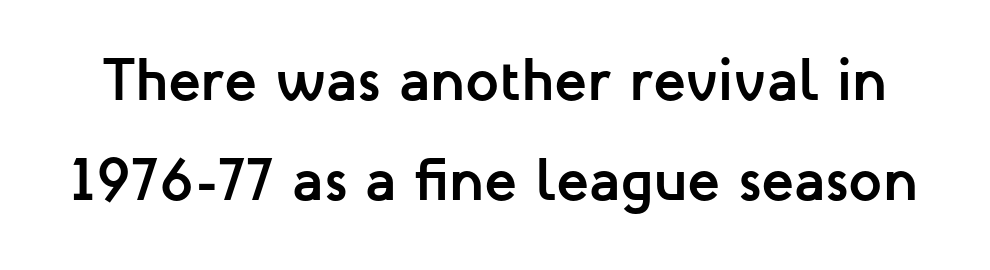
{"serif": "no", "italic": "no", "bold": "yes", "weight": "semibold", "width": "normal", "stroke_contrast": "low", "x_height": "medium", "monospaced": "no", "underline": "no", "line_spacing": "normal", "line_spacing_ratio": 1.66, "letter_spacing": "normal", "letter_spacing_em": 0.0, "glyph_px": 60}
